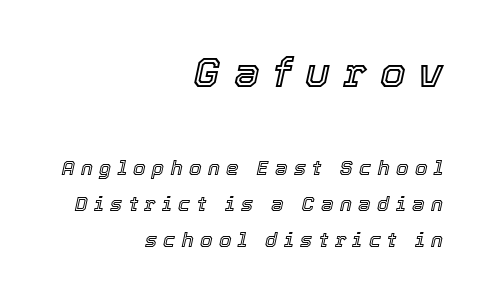
The image shows 41 px text type, italic (leaning right); set right-aligned, line spacing 1.81x, unusually wide letter spacing (+0.32 em), not underlined; the first (top) block is 2.05x larger; a medium x-height.
